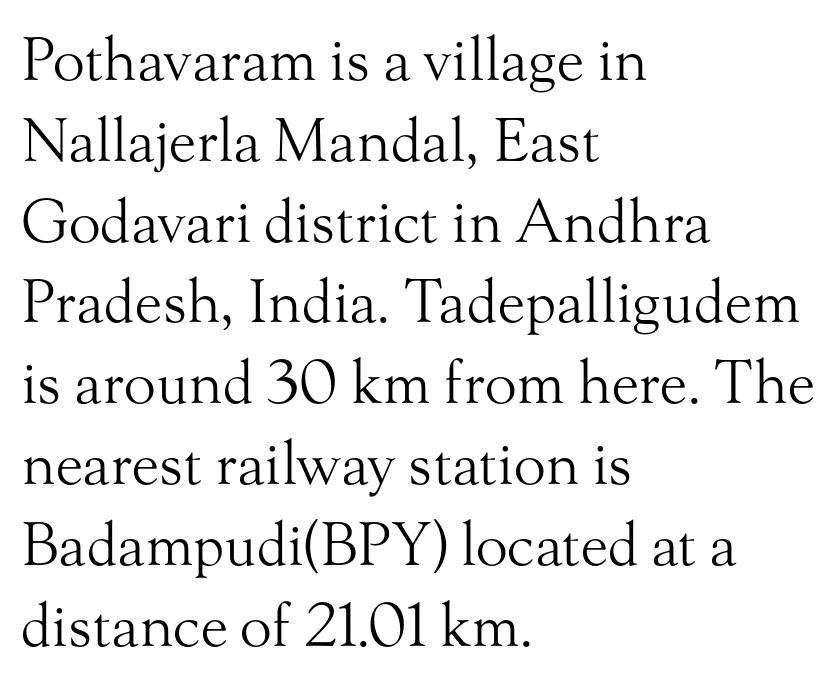
The image shows 59 px light serif type, upright; set left-aligned, normal line spacing (1.37x), normal letter spacing, not underlined; medium stroke contrast and a small x-height.
